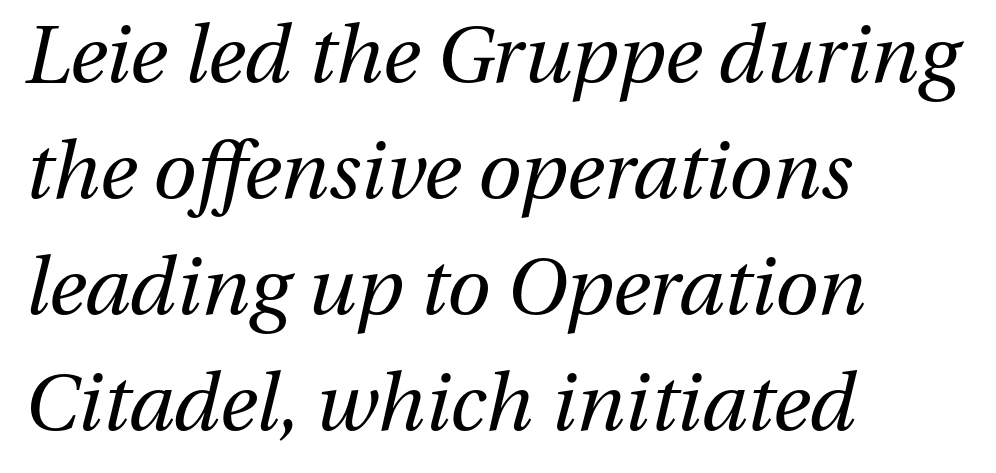
{"italic": "yes", "lean": "right", "slant_degrees": 13, "bold": "no", "weight": "regular", "width": "normal", "stroke_contrast": "medium", "x_height": "medium", "monospaced": "no", "underline": "no", "align": "left", "line_spacing": "normal", "line_spacing_ratio": 1.47, "letter_spacing": "normal", "letter_spacing_em": 0.0, "glyph_px": 79}
